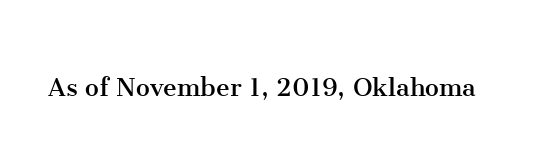
The font sits on the lighter half of the weight spectrum, regular included. Glance below the letters and you will spot only blank space. The type family on display is of the serif kind. A typesetter would call this proportional, since set widths differ per character.
